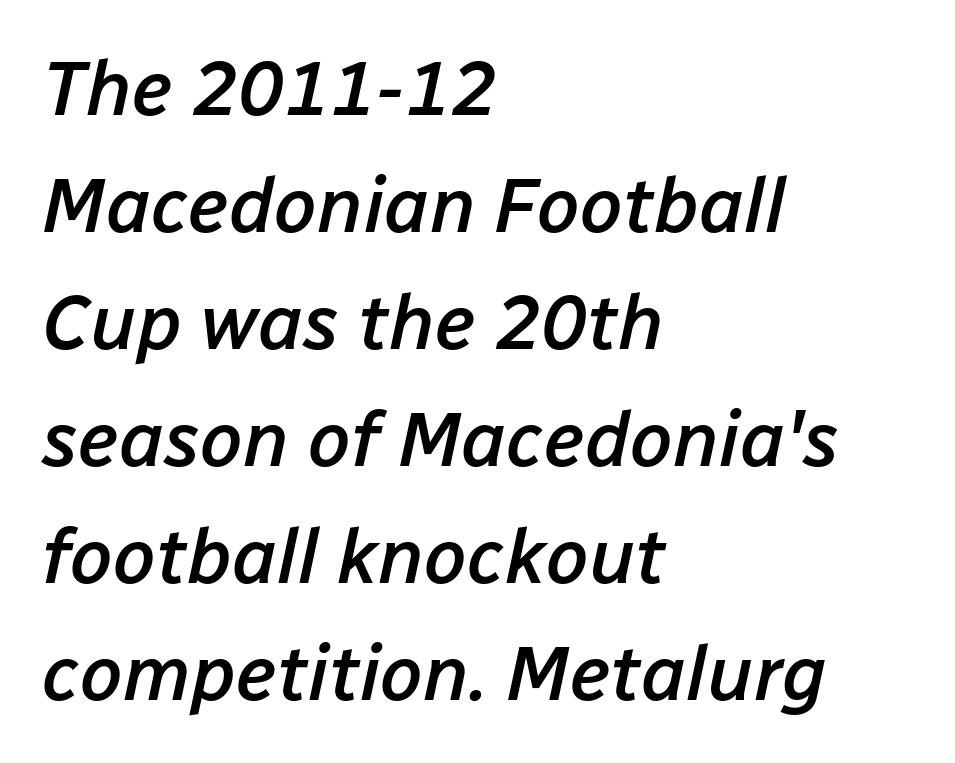
Q: Is the text bold? A: Semi-bold.
Q: Is the text italic (slanted)? A: Yes, it leans right by about 12 degrees.
Q: Is the text underlined? A: No.
Q: How is the paragraph aligned? A: Left-aligned.
Q: Is the spacing between letters normal or unusually wide? A: Normal.
Q: Is the spacing between lines tight, normal or loose? A: Normal.
Q: Width (condensed, normal, or wide)? A: Normal.
Q: Stroke contrast? A: Low.
Q: x-height? A: Medium.
Q: Monospaced? A: No.
